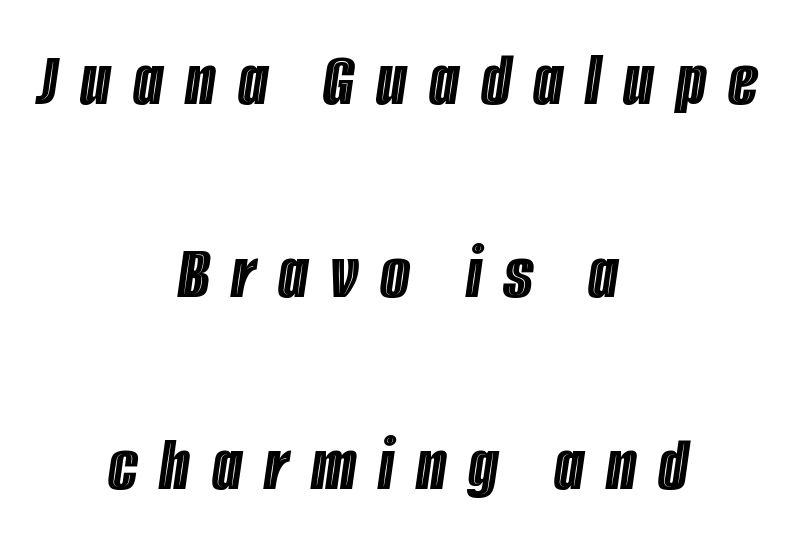
Q: Is the text italic (slanted)? A: Yes, it leans right by about 8 degrees.
Q: Is the text underlined? A: No.
Q: How is the paragraph aligned? A: Centered.
Q: Is the spacing between letters normal or unusually wide? A: Unusually wide.
Q: Is the spacing between lines tight, normal or loose? A: Loose.
Q: Width (condensed, normal, or wide)? A: Condensed.
Q: x-height? A: Large.
Q: Monospaced? A: No.
